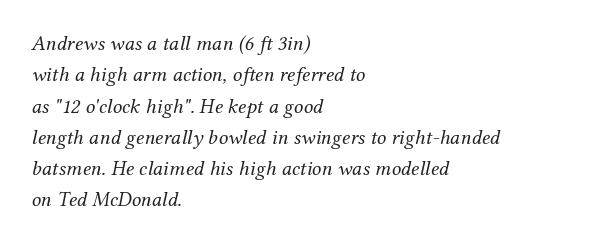
Q: Is the text bold? A: No.
Q: Is the text italic (slanted)? A: Yes, it leans right by about 12 degrees.
Q: Is the text underlined? A: No.
Q: How is the paragraph aligned? A: Left-aligned.
Q: Is the spacing between letters normal or unusually wide? A: Normal.
Q: Is the spacing between lines tight, normal or loose? A: Normal.
